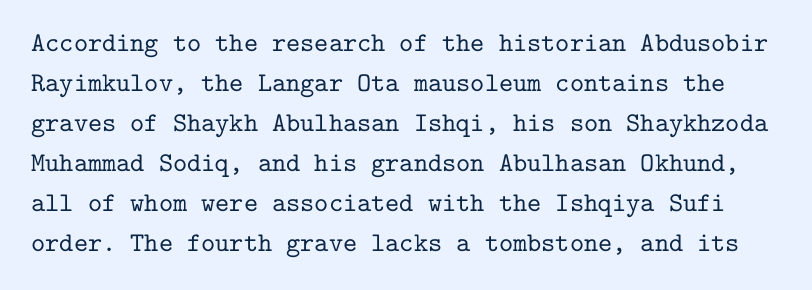
The image shows 27 px text type, upright; set normal line spacing (1.48x), normal letter spacing, not underlined.
